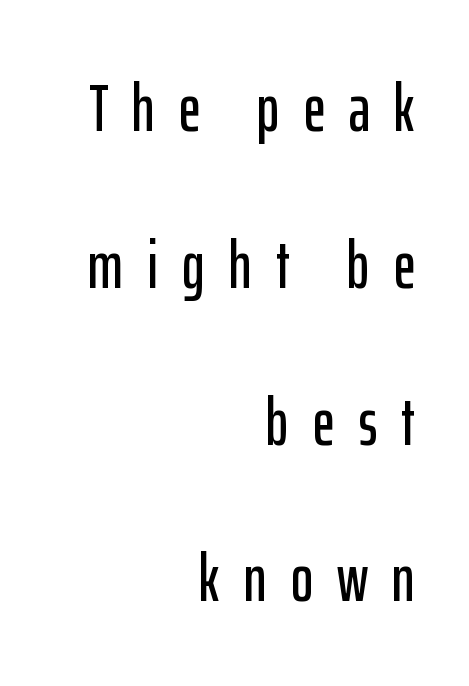
{"serif": "no", "italic": "no", "width": "condensed", "stroke_contrast": "low", "x_height": "medium", "monospaced": "no", "underline": "no", "align": "right", "line_spacing": "loose", "line_spacing_ratio": 2.34, "letter_spacing": "wide", "letter_spacing_em": 0.36, "glyph_px": 67}
